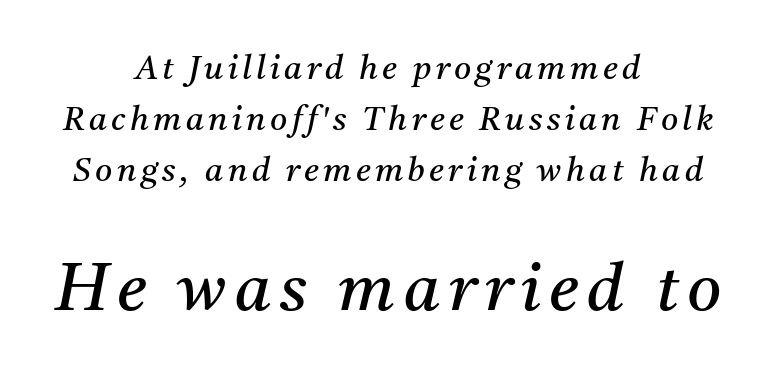
{"serif": "yes", "italic": "yes", "lean": "right", "slant_degrees": 11, "bold": "no", "weight": "regular", "width": "normal", "stroke_contrast": "medium", "x_height": "medium", "monospaced": "no", "underline": "no", "align": "center", "line_spacing": "normal", "line_spacing_ratio": 1.55, "larger_block": "second", "size_ratio": 2.0, "glyph_px": 66}
